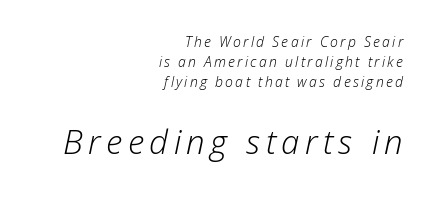
The image shows 33 px light type, italic (leaning right); set right-aligned, normal line spacing (1.42x), not underlined; the second (bottom) block is 2.36x larger; low stroke contrast and a medium x-height.
